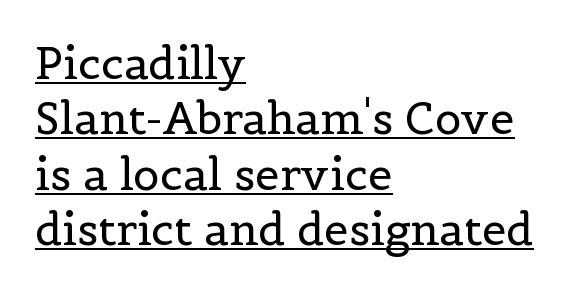
Q: Is the text bold? A: No.
Q: Is the text italic (slanted)? A: No, it is upright.
Q: Is the typeface a serif or a sans-serif typeface? A: Serif.
Q: Is the text underlined? A: Yes.
Q: How is the paragraph aligned? A: Left-aligned.
Q: Is the spacing between letters normal or unusually wide? A: Normal.
Q: Is the spacing between lines tight, normal or loose? A: Normal.
Q: Width (condensed, normal, or wide)? A: Normal.
Q: x-height? A: Medium.
Q: Monospaced? A: No.
